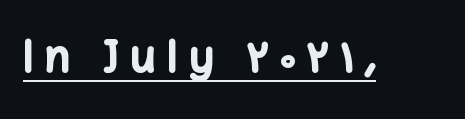
Font category for this specimen: sans-serif. These lines carry a lot of weight — the face is fully bold. The sample's only ornament is a line tracing under the words. This sample uses expanded letter spacing, leaving extra air between glyphs. This is roman type, the default non-slanted kind. The passage shown is typed in a proportional face where columns would drift.
